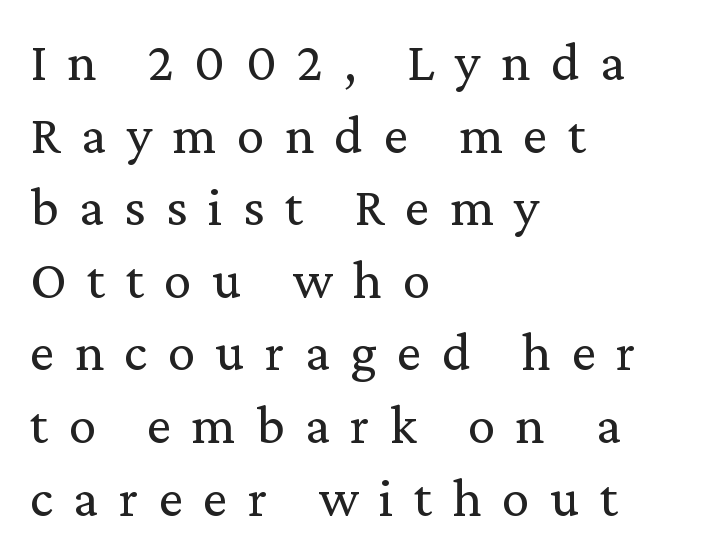
Q: Is the text bold? A: No.
Q: Is the text italic (slanted)? A: No, it is upright.
Q: Is the typeface a serif or a sans-serif typeface? A: Serif.
Q: Is the text underlined? A: No.
Q: How is the paragraph aligned? A: Left-aligned.
Q: Is the spacing between letters normal or unusually wide? A: Unusually wide.
Q: Is the spacing between lines tight, normal or loose? A: Normal.
Q: Width (condensed, normal, or wide)? A: Normal.
Q: Stroke contrast? A: Medium.
Q: x-height? A: Medium.
Q: Monospaced? A: No.
